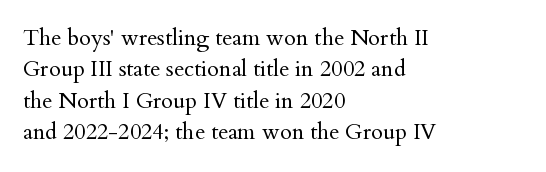
The line-height multiplier appears to be the usual default. The ragged edge is on the right, which tells us the setting is flush left. A typesetter would mark this as roman, not italic. This sample uses plain, unmodified letter spacing. No letter is thick-stroked: the sample isn't bold.
